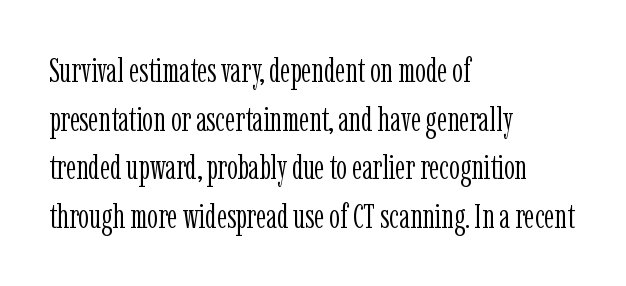
Weight class: somewhere from thin through regular. Unlike italic type, these characters show no tilt at all. The letters sit at their default tracking, neither squeezed nor spread. The line-height multiplier appears to be the usual default. Classification — serif.
